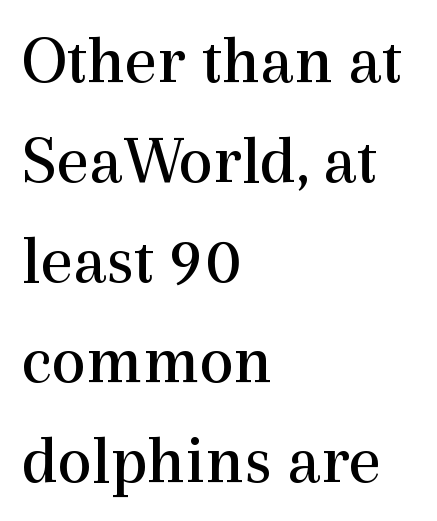
Stroke terminals: seriffed. Bare-footed words on every line. The face looks like a standard text weight, possibly lighter. The font's upright variant was chosen for this text. The ragged edge is on the right, which tells us the setting is flush left.
